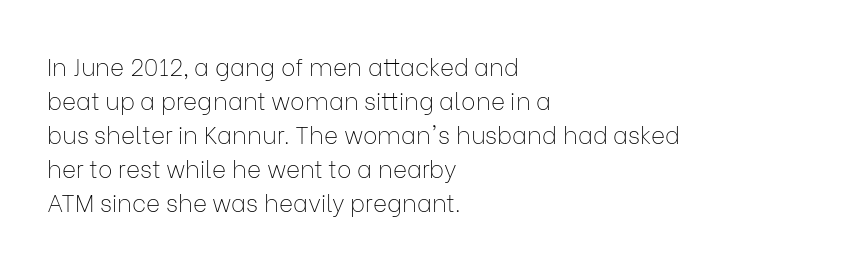
Q: Is the text bold? A: No.
Q: Is the text italic (slanted)? A: No, it is upright.
Q: Is the text underlined? A: No.
Q: How is the paragraph aligned? A: Left-aligned.
Q: Is the spacing between letters normal or unusually wide? A: Normal.
Q: Is the spacing between lines tight, normal or loose? A: Normal.
